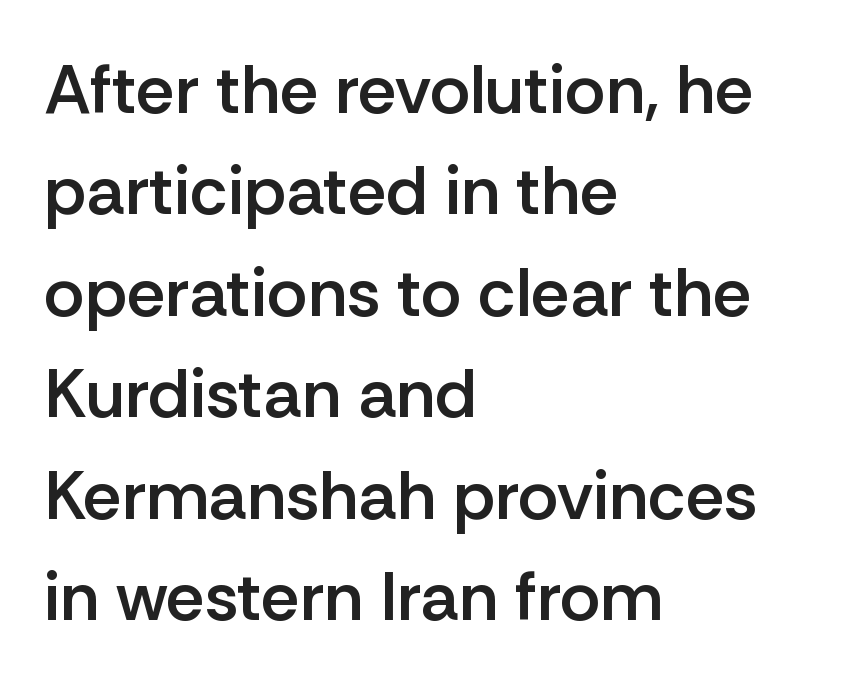
The image shows 69 px semibold sans-serif type, upright; set left-aligned, normal line spacing (1.47x), normal letter spacing, not underlined; low stroke contrast and a medium x-height.
